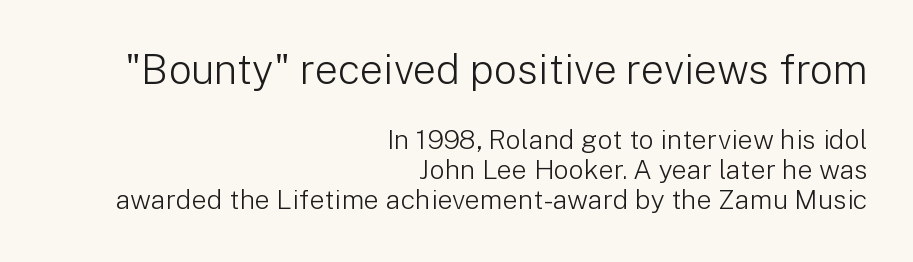
The image shows 41 px light sans-serif type, upright; set right-aligned, tight line spacing (1.11x), normal letter spacing, not underlined; the first (top) block is 1.52x larger; low stroke contrast and a medium x-height.
